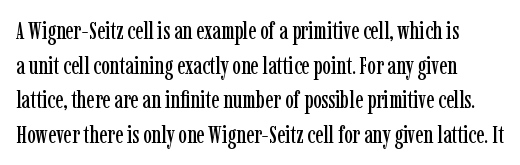
The image shows 24 px text type, upright; set normal line spacing (1.44x), normal letter spacing, not underlined.
